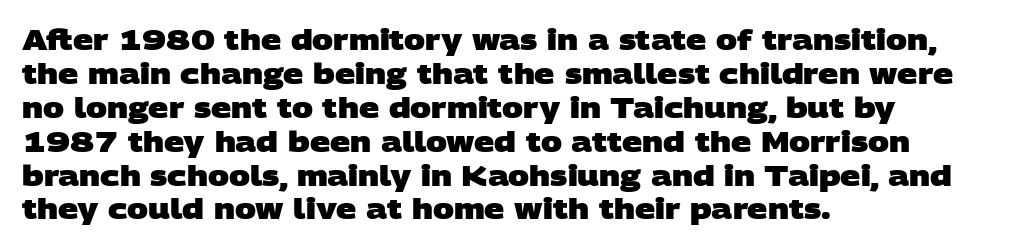
{"serif": "no", "bold": "yes", "weight": "heavy", "width": "wide", "stroke_contrast": "low", "x_height": "large", "monospaced": "no", "underline": "no", "align": "left", "line_spacing_ratio": 1.21, "letter_spacing": "normal", "letter_spacing_em": 0.0, "glyph_px": 28}
